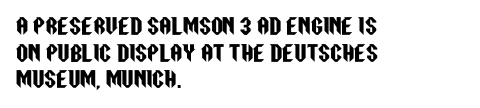
The image shows 21 px text type, upright; set left-aligned, normal line spacing (1.27x), normal letter spacing, not underlined.
